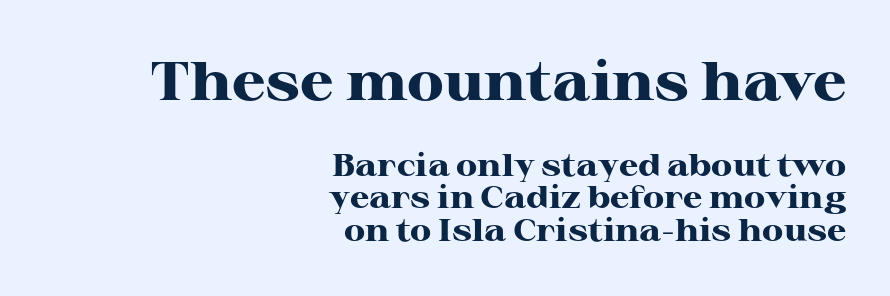
The image shows 54 px heavy, wide serif type, upright; set right-aligned, tight line spacing (1.05x), normal letter spacing, not underlined; the first (top) block is 1.74x larger; high stroke contrast and a medium x-height.
